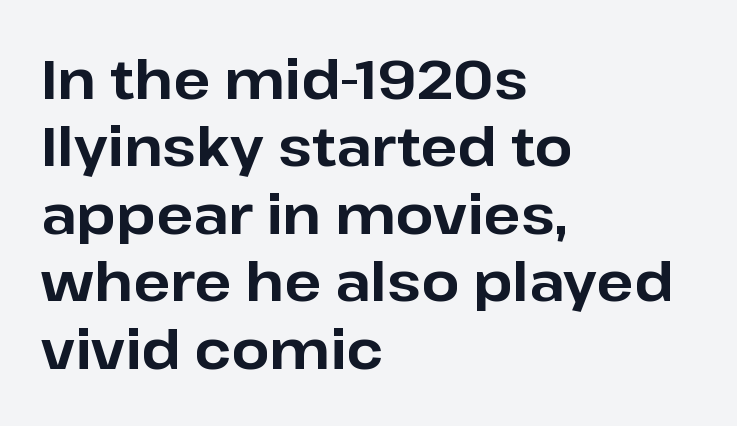
The image shows 54 px bold sans-serif type, upright; set left-aligned, normal line spacing (1.25x), normal letter spacing, not underlined; low stroke contrast and a medium x-height.
